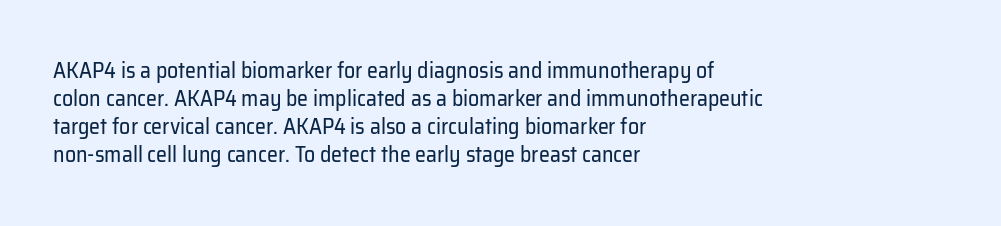
Normally led — the rows are evenly, conventionally spaced. Underlining? Definitely not there. The axis of the letterforms is exactly vertical. The passage is arranged the way most books set body copy — flush left. Default kerning and tracking; the words read as compact shapes.
